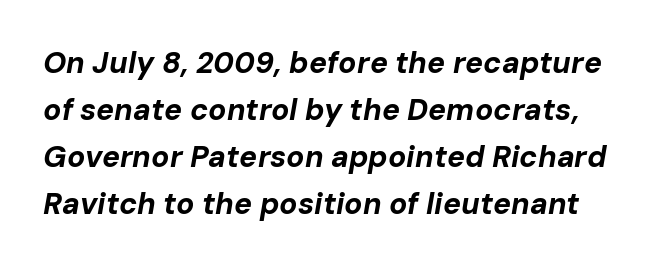
{"italic": "yes", "lean": "right", "slant_degrees": 10, "bold": "yes", "weight": "bold", "width": "normal", "stroke_contrast": "low", "x_height": "medium", "monospaced": "no", "underline": "no", "line_spacing": "normal", "line_spacing_ratio": 1.57, "letter_spacing": "normal", "letter_spacing_em": 0.0, "glyph_px": 30}
